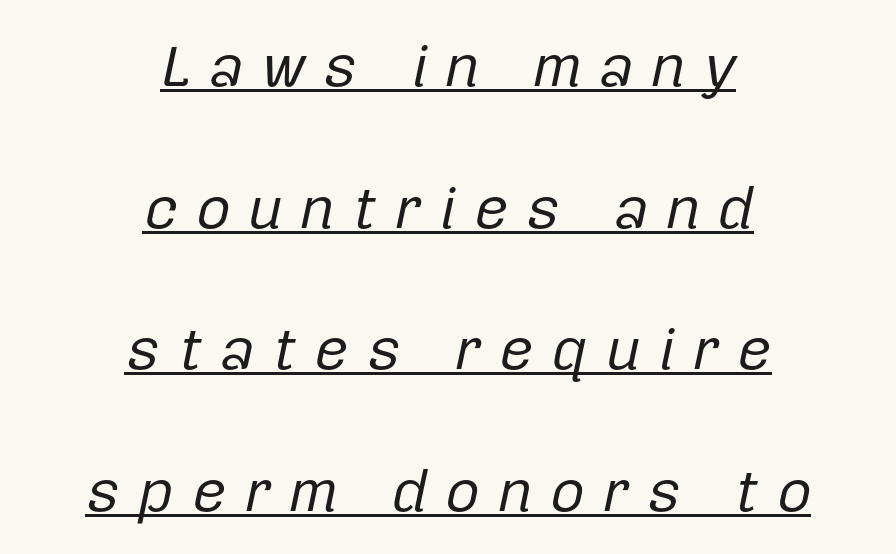
{"italic": "yes", "lean": "right", "slant_degrees": 12, "bold": "no", "weight": "regular", "width": "normal", "stroke_contrast": "low", "x_height": "medium", "monospaced": "no", "underline": "yes", "align": "center", "line_spacing": "loose", "line_spacing_ratio": 2.36, "letter_spacing": "wide", "letter_spacing_em": 0.29, "glyph_px": 60}
